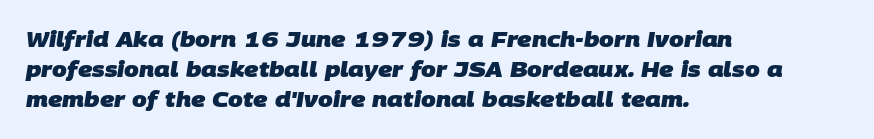
{"bold": "yes", "underline": "no", "align": "left", "line_spacing": "normal", "line_spacing_ratio": 1.44, "letter_spacing": "normal", "letter_spacing_em": 0.0, "glyph_px": 21}
